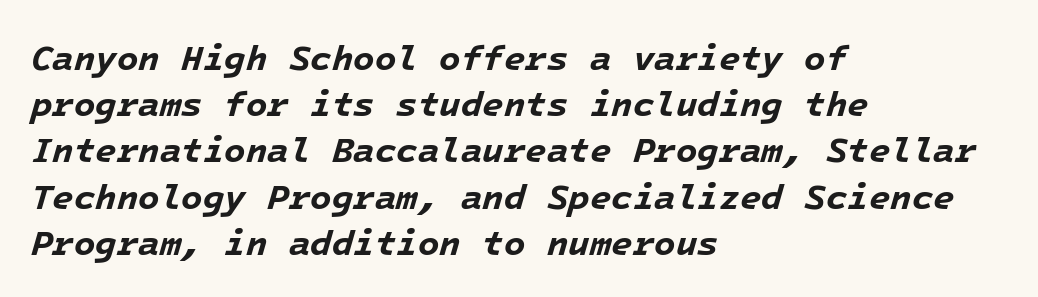
The image shows 35 px bold type, italic (leaning right), monospaced; set left-aligned, normal line spacing (1.32x), normal letter spacing, not underlined; low stroke contrast and a medium x-height.
